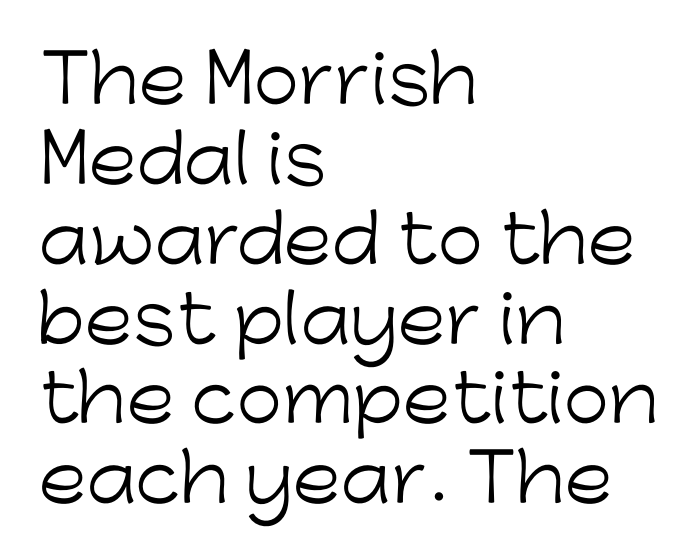
The typography opts for an upright posture over an oblique one. The lines in this sample share a left origin and differ only in where they stop. Think of a printed novel: that variable character pitch is what you see here. No extra tracking has been applied to these lines. The passage shown is not underscored anywhere. Are there feet on the stems? There aren't — it's a sans.
